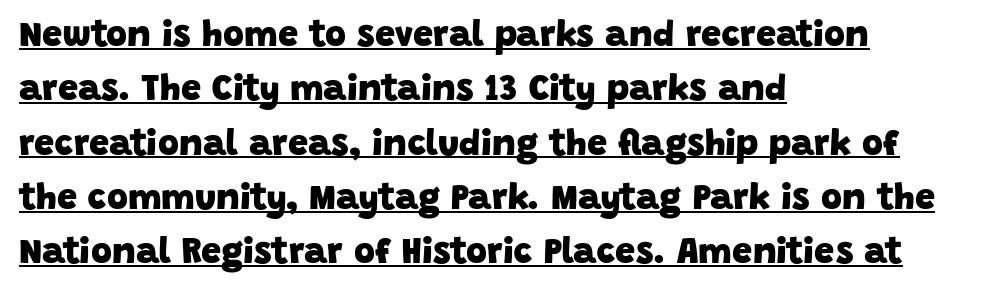
The image shows 36 px heavy sans-serif type; set left-aligned, normal line spacing (1.51x), normal letter spacing, underlined; low stroke contrast and a large x-height.
